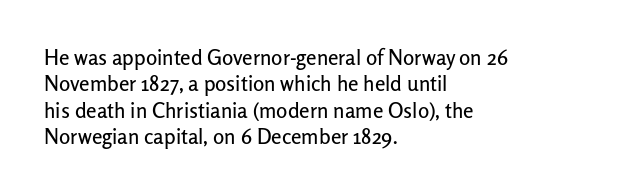
Q: Is the text italic (slanted)? A: No, it is upright.
Q: Is the text underlined? A: No.
Q: How is the paragraph aligned? A: Left-aligned.
Q: Is the spacing between letters normal or unusually wide? A: Normal.
Q: Is the spacing between lines tight, normal or loose? A: Normal.
